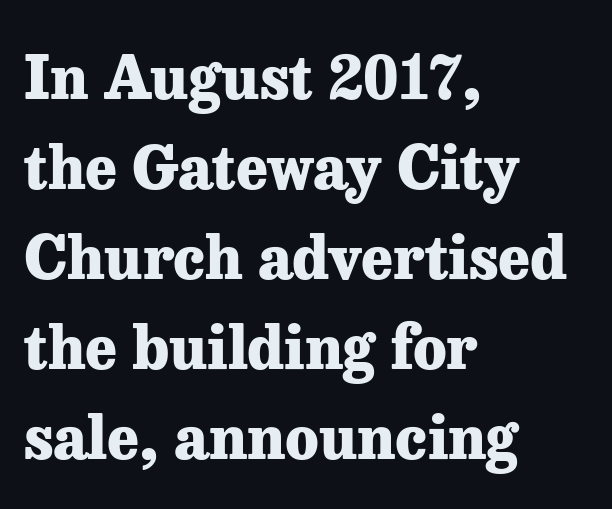
Serif or sans? Serif — the stroke terminals have little feet. Leading: standard. The gap between lines stays unmarked. Line beginnings align vertically; line endings do not.
